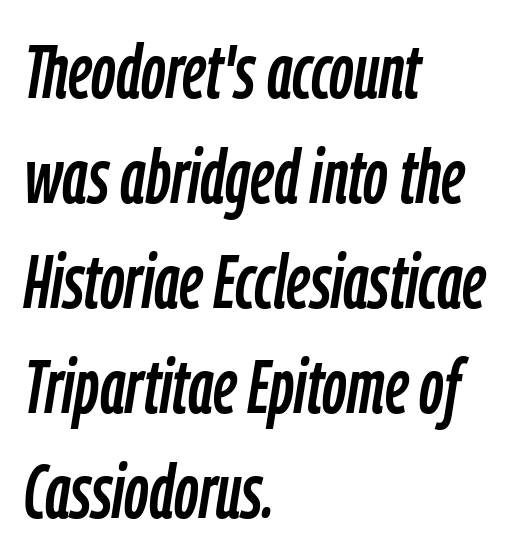
Is the letter spacing exaggerated? No — it looks like the ordinary default. Typeset ragged right — the left edge is the straight one. Compared with ordinary roman type, these characters are visibly tilted. Anything drawn beneath the words? Only blank space.
